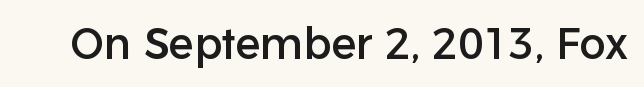
{"serif": "no", "italic": "no", "width": "normal", "stroke_contrast": "low", "x_height": "medium", "monospaced": "no", "underline": "no", "letter_spacing": "normal", "letter_spacing_em": 0.0, "glyph_px": 44}
